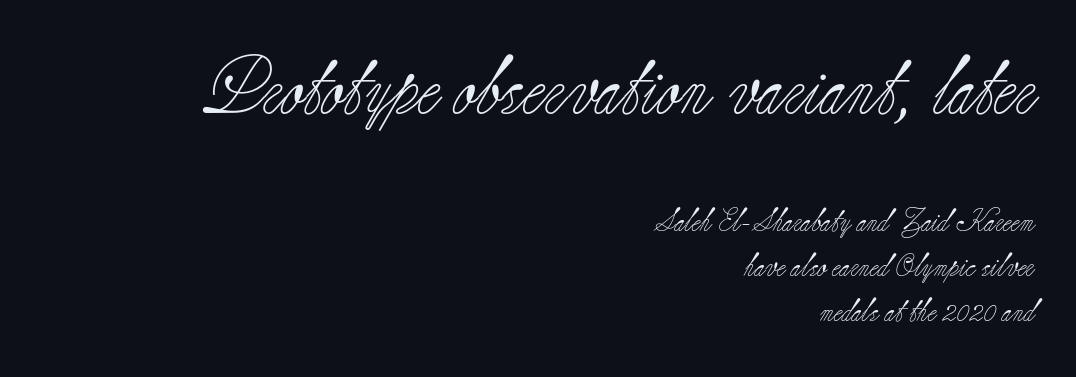
Q: Is the text bold? A: No.
Q: Is the text italic (slanted)? A: Yes.
Q: Is the typeface a serif or a sans-serif typeface? A: Serif.
Q: Is the text underlined? A: No.
Q: How is the paragraph aligned? A: Right-aligned.
Q: Is the spacing between letters normal or unusually wide? A: Normal.
Q: Is the spacing between lines tight, normal or loose? A: Loose.
Q: Which block of text is set in a larger size, the first (top) or the second (bottom)? A: The first (top) one.
Q: Width (condensed, normal, or wide)? A: Normal.
Q: Stroke contrast? A: Low.
Q: x-height? A: Small.
Q: Monospaced? A: No.
